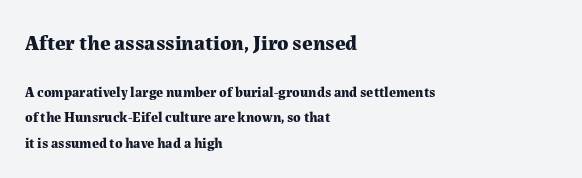
{"italic": "no", "bold": "yes", "underline": "no", "align": "left", "line_spacing_ratio": 1.82, "letter_spacing": "normal", "letter_spacing_em": 0.0, "larger_block": "first", "size_ratio": 1.5, "glyph_px": 21}
